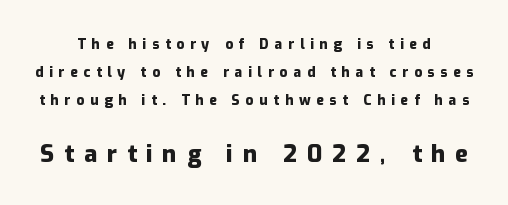
The image shows 24 px bold type, upright; set loose line spacing (2.0x), unusually wide letter spacing (+0.41 em), not underlined; the second (bottom) block is 1.71x larger.
